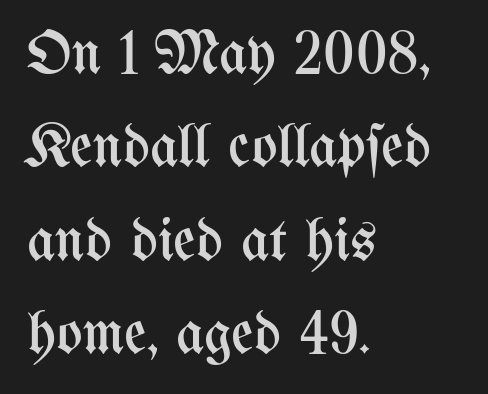
{"italic": "no", "bold": "no", "weight": "regular", "width": "condensed", "stroke_contrast": "medium", "x_height": "medium", "monospaced": "no", "underline": "no", "align": "left", "line_spacing": "normal", "line_spacing_ratio": 1.53, "letter_spacing": "normal", "letter_spacing_em": 0.0, "glyph_px": 61}
